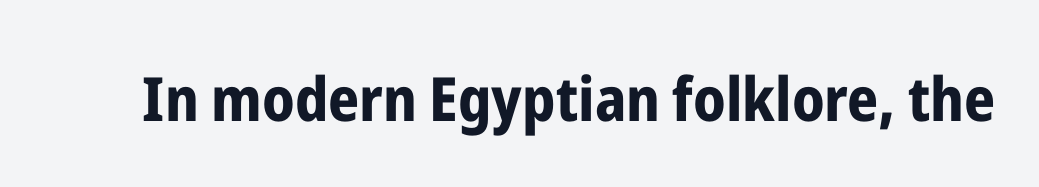
Q: Is the text bold? A: Yes.
Q: Is the text italic (slanted)? A: No, it is upright.
Q: Is the typeface a serif or a sans-serif typeface? A: Sans-serif.
Q: Is the text underlined? A: No.
Q: Is the spacing between letters normal or unusually wide? A: Normal.
Q: Width (condensed, normal, or wide)? A: Condensed.
Q: Stroke contrast? A: Low.
Q: x-height? A: Medium.
Q: Monospaced? A: No.
